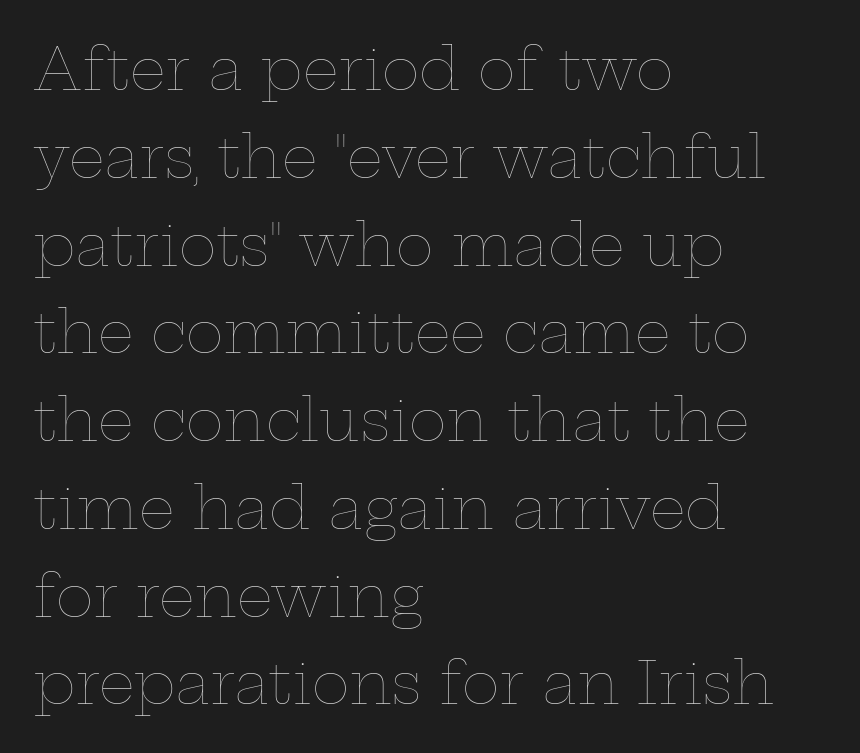
{"italic": "no", "bold": "no", "weight": "thin", "width": "wide", "stroke_contrast": "low", "x_height": "medium", "monospaced": "no", "underline": "no", "align": "left", "line_spacing": "normal", "line_spacing_ratio": 1.54, "letter_spacing": "normal", "letter_spacing_em": 0.0, "glyph_px": 57}
